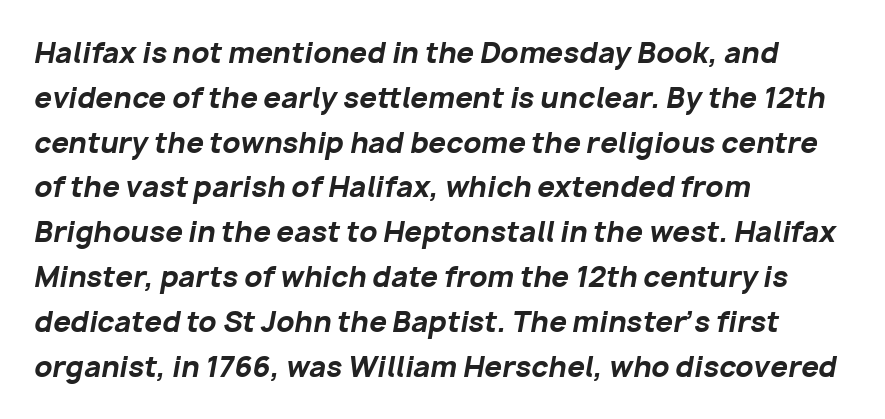
The image shows 28 px bold type, italic (leaning right); set left-aligned, normal line spacing (1.6x), normal letter spacing, not underlined; low stroke contrast and a medium x-height.
